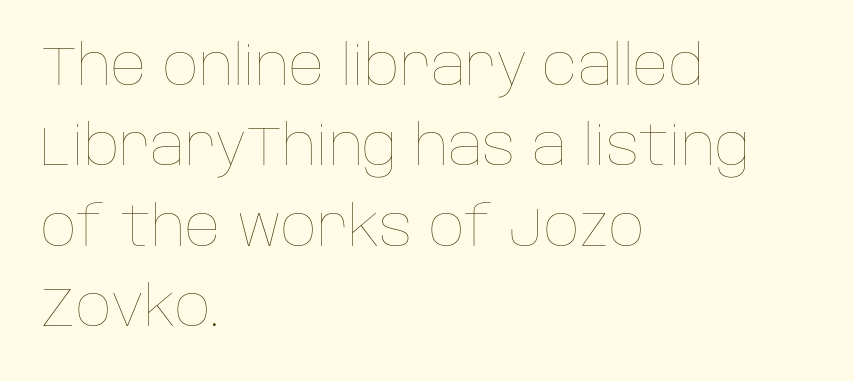
{"italic": "no", "bold": "no", "weight": "thin", "width": "normal", "stroke_contrast": "low", "x_height": "large", "monospaced": "no", "underline": "no", "align": "left", "line_spacing": "normal", "line_spacing_ratio": 1.46, "letter_spacing": "normal", "letter_spacing_em": 0.0, "glyph_px": 55}
